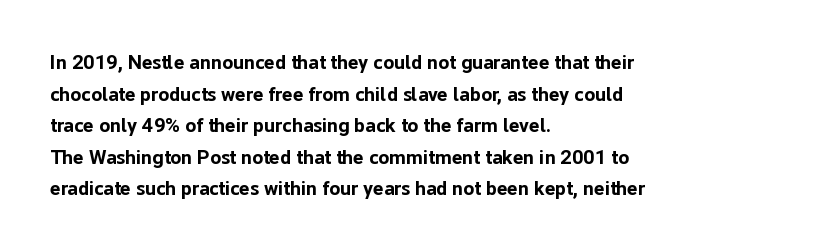
If you drew a line through each stem, it would be perfectly vertical. Nobody drew a line under any word here. A full-strength bold gives these letters their thick strokes. Honestly, the letter spacing is just normal — you wouldn't notice it. Left-aligned paragraph, ragged on the right.
